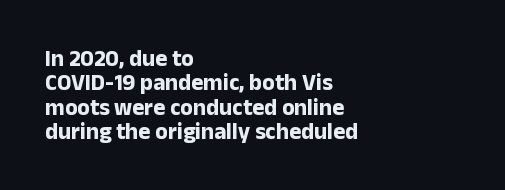
Q: Is the text bold? A: Yes.
Q: Is the text italic (slanted)? A: No, it is upright.
Q: Is the text underlined? A: No.
Q: How is the paragraph aligned? A: Left-aligned.
Q: Is the spacing between letters normal or unusually wide? A: Normal.
Q: Is the spacing between lines tight, normal or loose? A: Tight.
